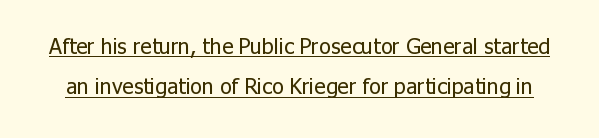
The image shows 22 px text type, upright; set line spacing 1.84x, normal letter spacing, underlined.
